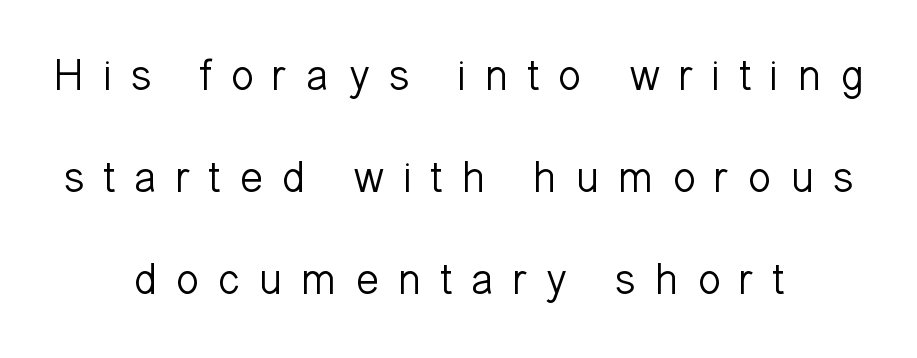
Proportional: the letters do not fall into vertical columns. The letters are spread apart with noticeably loose tracking. Style check: upright. Leading: increased.
